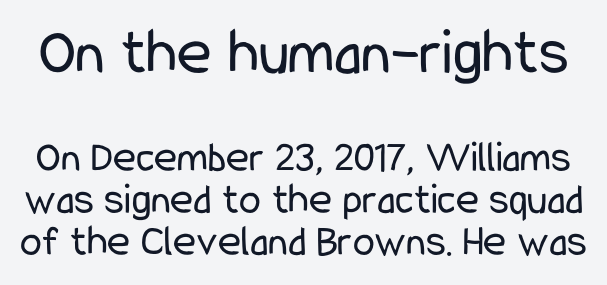
You could not count columns in this text — the font is proportionally spaced. The passage shown is not bold in any degree. One glance says dense: line gaps are narrower than usual. What kind of face is this? One without serifs — a sans. Spacing between characters is what you'd get straight out of the box.
